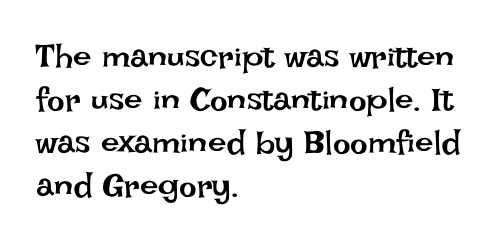
Q: Is the text bold? A: No.
Q: Is the text italic (slanted)? A: No, it is upright.
Q: Is the text underlined? A: No.
Q: How is the paragraph aligned? A: Left-aligned.
Q: Is the spacing between letters normal or unusually wide? A: Normal.
Q: Is the spacing between lines tight, normal or loose? A: Normal.
Q: Width (condensed, normal, or wide)? A: Normal.
Q: Stroke contrast? A: Low.
Q: x-height? A: Large.
Q: Monospaced? A: No.
